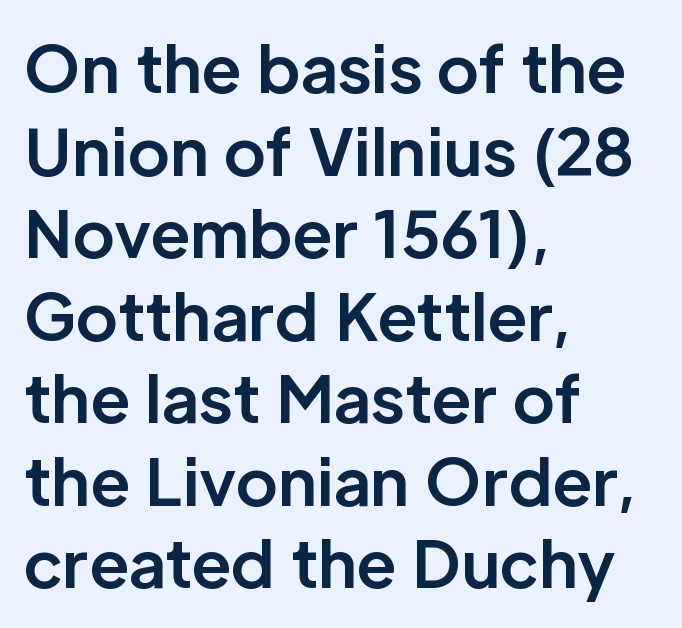
The image shows 64 px bold sans-serif type, upright; set left-aligned, normal line spacing (1.29x), normal letter spacing, not underlined; low stroke contrast and a medium x-height.
